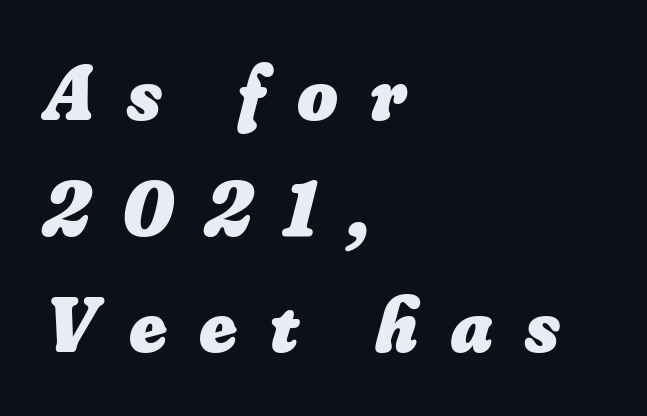
{"bold": "yes", "weight": "heavy", "width": "normal", "stroke_contrast": "low", "x_height": "small", "monospaced": "no", "underline": "no", "align": "left", "line_spacing": "normal", "line_spacing_ratio": 1.49, "letter_spacing": "wide", "letter_spacing_em": 0.41, "glyph_px": 78}
